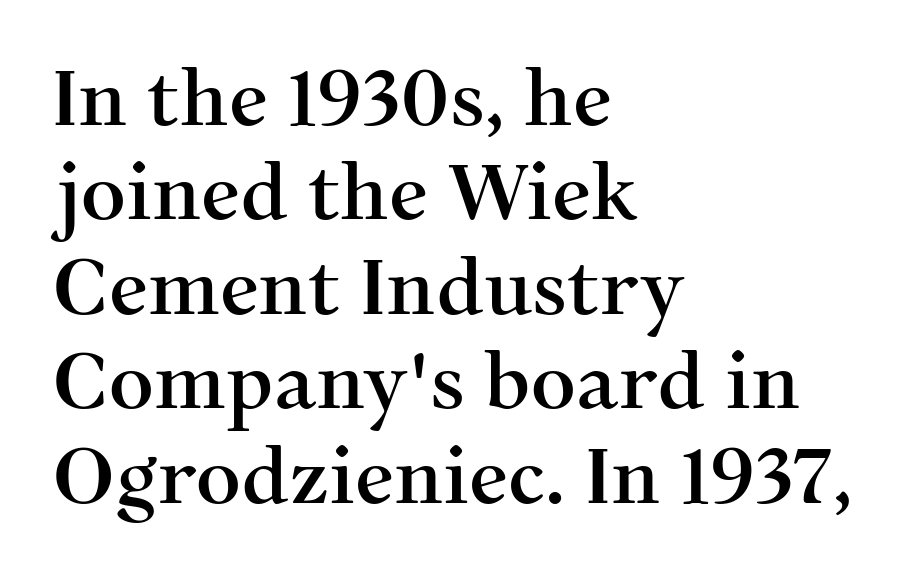
Q: Is the text italic (slanted)? A: No, it is upright.
Q: Is the typeface a serif or a sans-serif typeface? A: Serif.
Q: Is the text underlined? A: No.
Q: How is the paragraph aligned? A: Left-aligned.
Q: Is the spacing between letters normal or unusually wide? A: Normal.
Q: Width (condensed, normal, or wide)? A: Normal.
Q: Stroke contrast? A: Medium.
Q: x-height? A: Medium.
Q: Monospaced? A: No.
